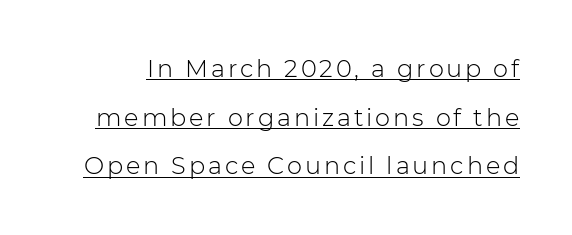
Q: Is the text bold? A: No.
Q: Is the text italic (slanted)? A: No, it is upright.
Q: Is the text underlined? A: Yes.
Q: Is the spacing between lines tight, normal or loose? A: Loose.
